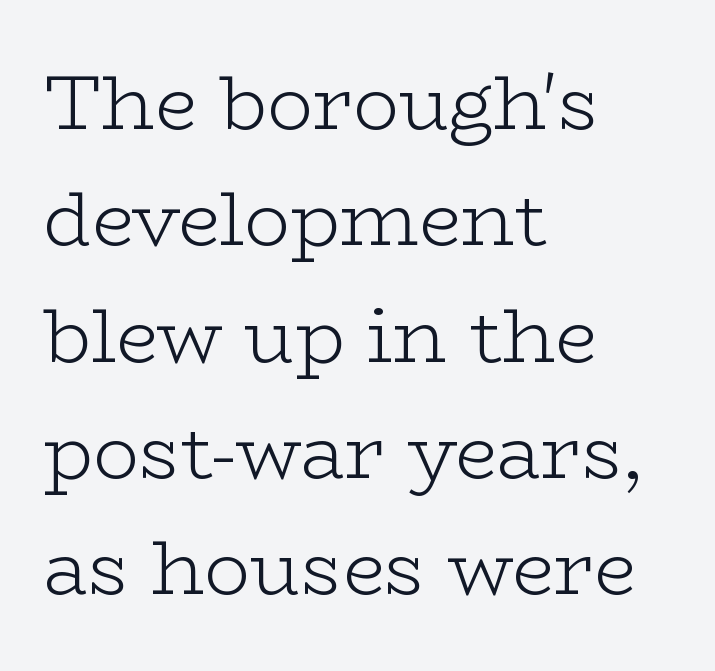
The font's upright variant was chosen for this text. Unbolded letterforms with no extra heft. All the whitespace from short lines collects on the right. A typesetter would call this proportional, since set widths differ per character. This rendering employs a face with finishing strokes, i.e., a serif.
